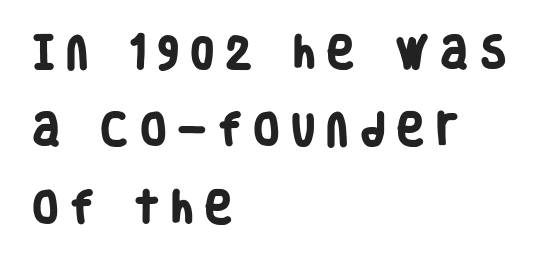
Underlining? Definitely not there. Is the type bold? Yes — the strokes are clearly thick and heavy. The rendering inserts visible extra space after every character. You can tell from the bare stems that sans-serif type was used.
